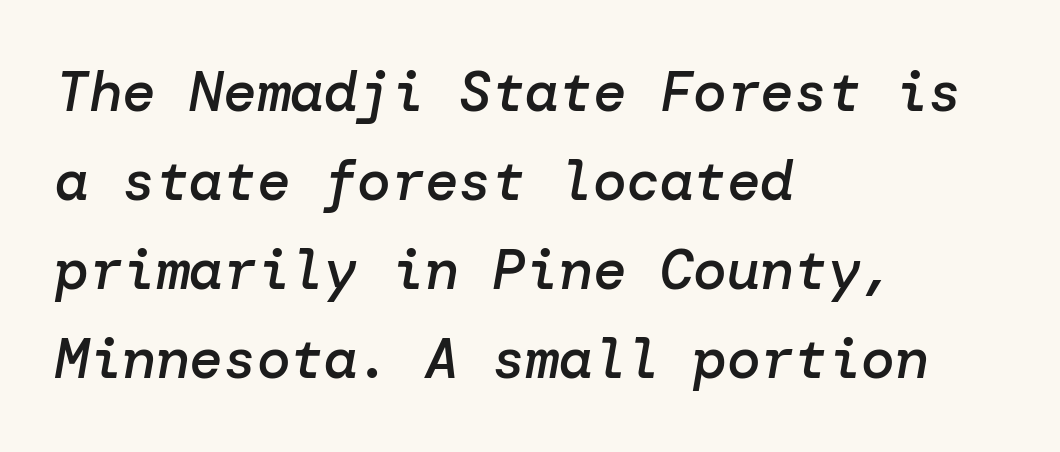
{"italic": "yes", "lean": "right", "slant_degrees": 10, "bold": "semi", "weight": "semibold", "width": "normal", "stroke_contrast": "low", "x_height": "medium", "underline": "no", "align": "left", "line_spacing": "normal", "line_spacing_ratio": 1.59, "letter_spacing": "normal", "letter_spacing_em": 0.0, "glyph_px": 56}
